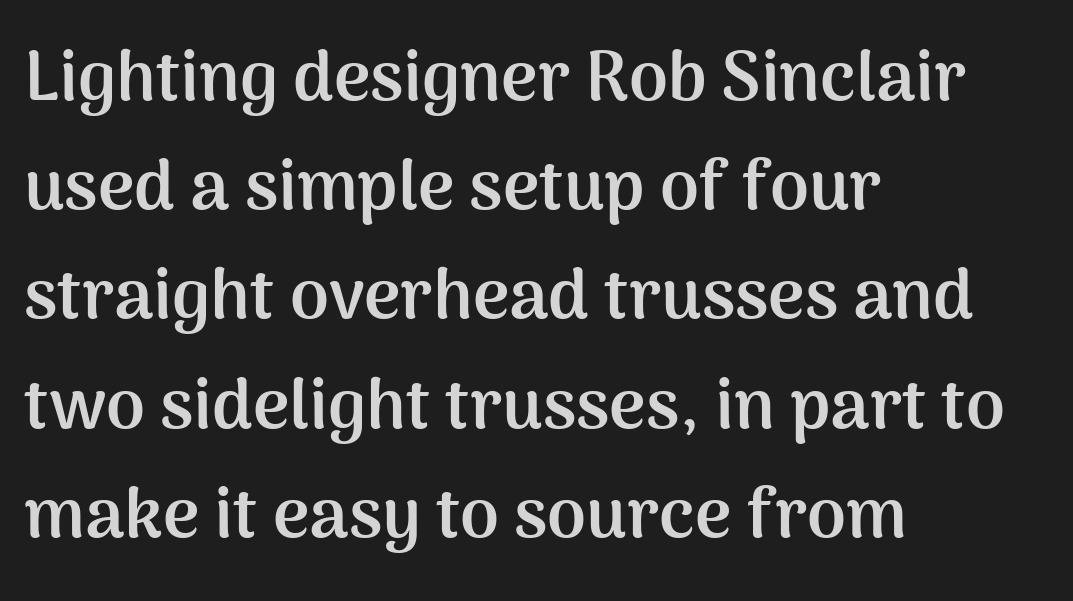
The image shows 70 px semibold sans-serif type, upright; set left-aligned, normal line spacing (1.56x), normal letter spacing, not underlined; medium stroke contrast and a medium x-height.
